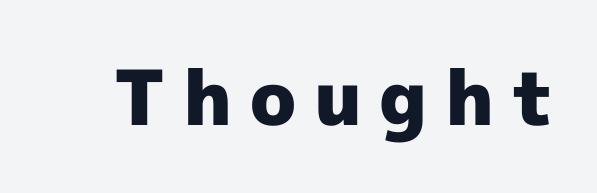
Q: Is the text bold? A: Yes.
Q: Is the text italic (slanted)? A: No, it is upright.
Q: Is the typeface a serif or a sans-serif typeface? A: Sans-serif.
Q: Is the text underlined? A: No.
Q: Is the spacing between letters normal or unusually wide? A: Unusually wide.
Q: Width (condensed, normal, or wide)? A: Normal.
Q: x-height? A: Medium.
Q: Monospaced? A: No.
